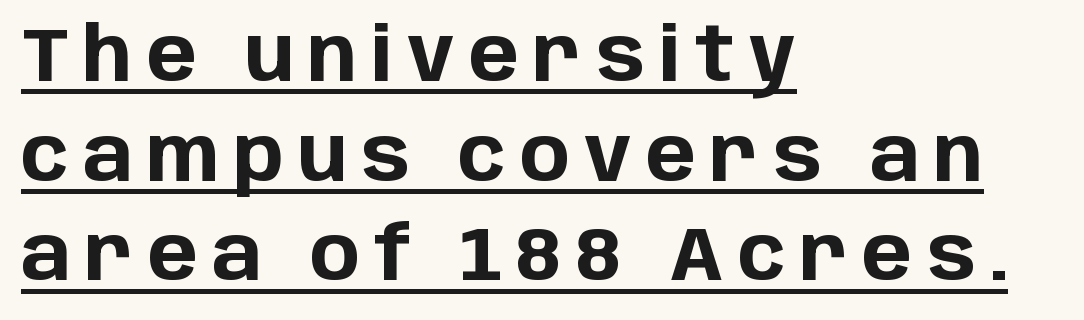
{"serif": "no", "italic": "no", "bold": "yes", "weight": "bold", "width": "normal", "stroke_contrast": "low", "x_height": "large", "monospaced": "no", "underline": "yes", "align": "left", "line_spacing": "normal", "line_spacing_ratio": 1.33, "glyph_px": 75}
